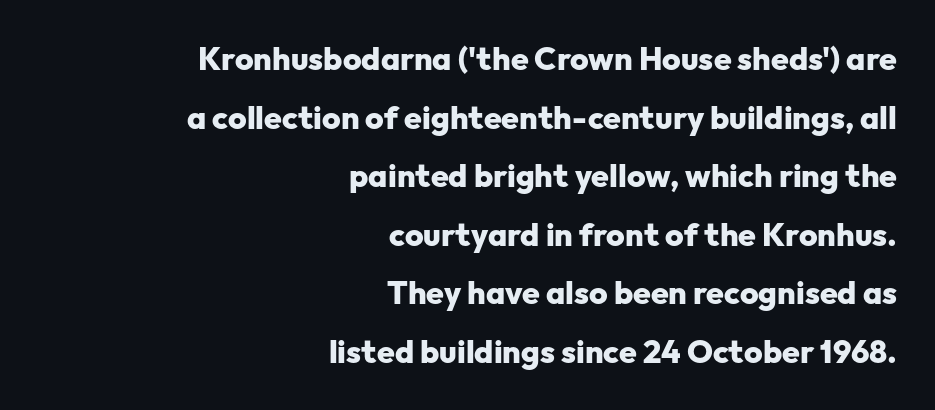
Q: Is the text bold? A: Yes.
Q: Is the text italic (slanted)? A: No, it is upright.
Q: Is the typeface a serif or a sans-serif typeface? A: Sans-serif.
Q: Is the text underlined? A: No.
Q: How is the paragraph aligned? A: Right-aligned.
Q: Is the spacing between letters normal or unusually wide? A: Normal.
Q: Width (condensed, normal, or wide)? A: Normal.
Q: Stroke contrast? A: Low.
Q: x-height? A: Medium.
Q: Monospaced? A: No.
